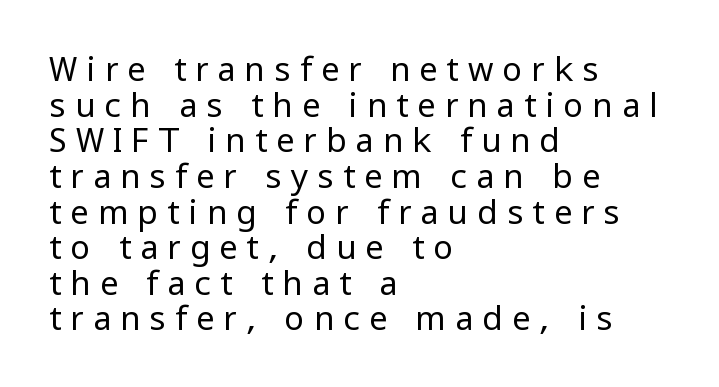
The image shows 33 px regular-weight sans-serif type, upright; set left-aligned, tight line spacing (1.08x), unusually wide letter spacing (+0.27 em), not underlined; low stroke contrast and a medium x-height.
